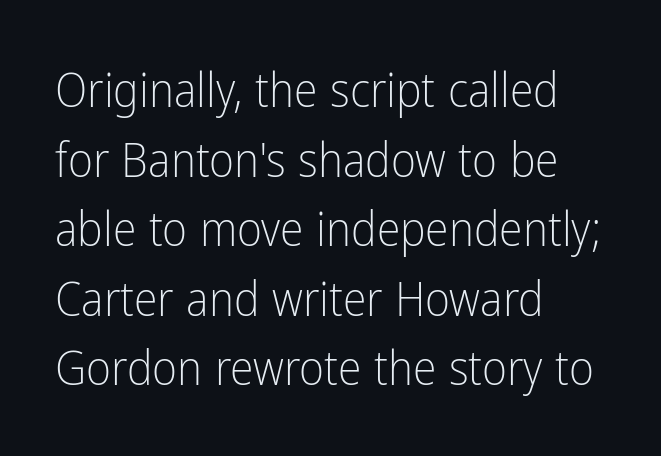
The image shows 48 px light, condensed sans-serif type, upright; set left-aligned, normal line spacing (1.45x), normal letter spacing, not underlined; low stroke contrast and a medium x-height.
